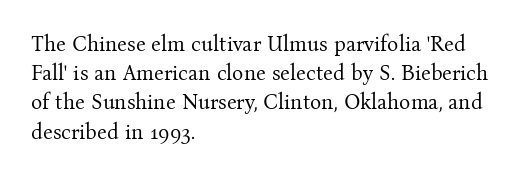
The image shows 21 px text type, upright; set left-aligned, normal line spacing (1.39x), normal letter spacing, not underlined.
